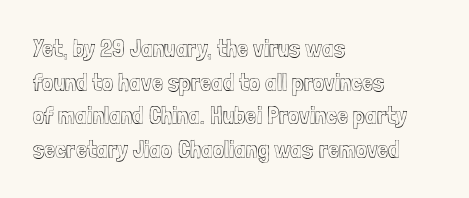
{"italic": "no", "underline": "no", "align": "left", "line_spacing": "normal", "line_spacing_ratio": 1.35, "letter_spacing": "normal", "letter_spacing_em": 0.0, "glyph_px": 25}
